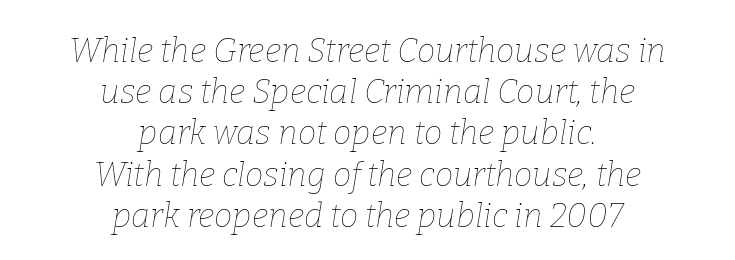
The image shows 33 px thin type, italic (leaning right); set centered, normal line spacing (1.25x), normal letter spacing, not underlined; low stroke contrast and a medium x-height.
